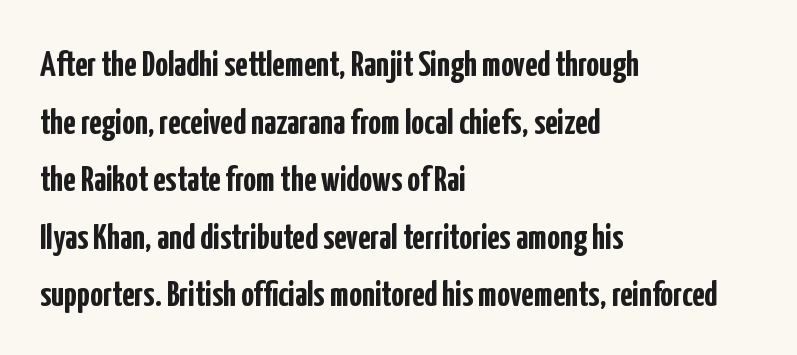
Observe the ordinary spacing: letters are neighbours, not strangers. Looks like regular typesetting: each glyph gets only the width it needs. In terms of weight, the rendering is a true, heavy bold. Short and long lines alike share a common starting point at left. The font's upright variant was chosen for this text.
